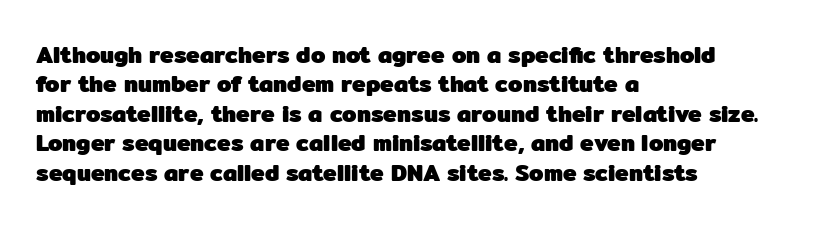
The image shows 23 px bold type, upright; set left-aligned, normal line spacing (1.28x), normal letter spacing, not underlined.
